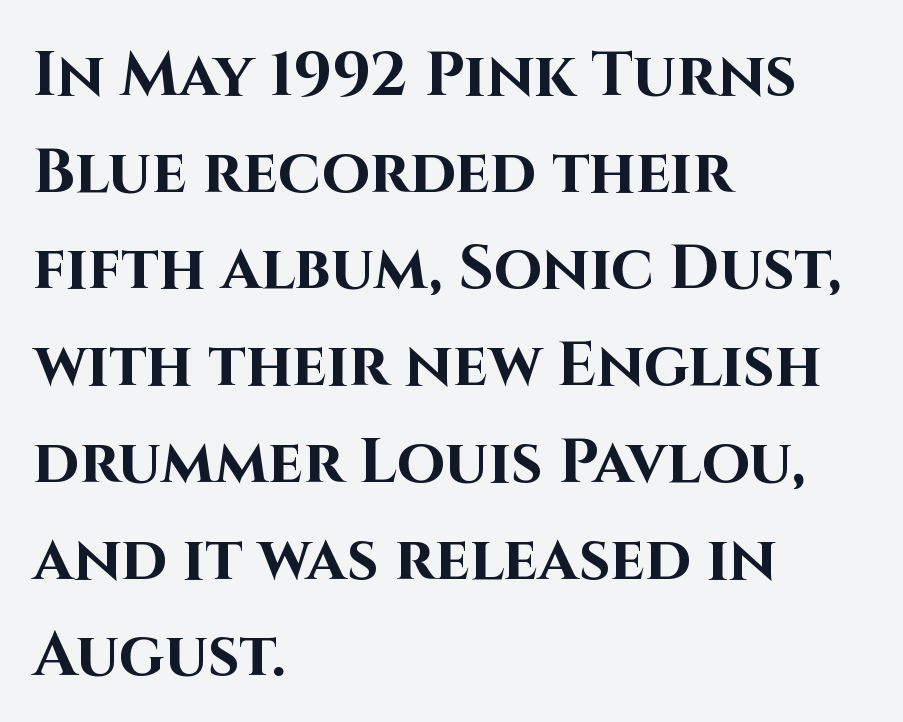
The image shows 62 px bold sans-serif type, upright; set left-aligned, normal line spacing (1.56x), normal letter spacing, not underlined; high stroke contrast and a large x-height.
